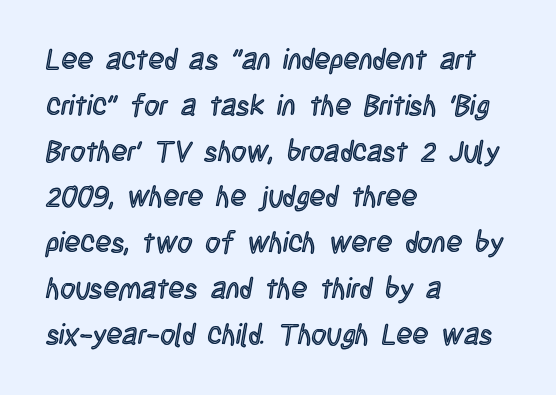
{"width": "condensed", "x_height": "large", "monospaced": "no", "underline": "no", "align": "left", "line_spacing": "normal", "line_spacing_ratio": 1.58, "letter_spacing": "normal", "letter_spacing_em": 0.0, "glyph_px": 29}
